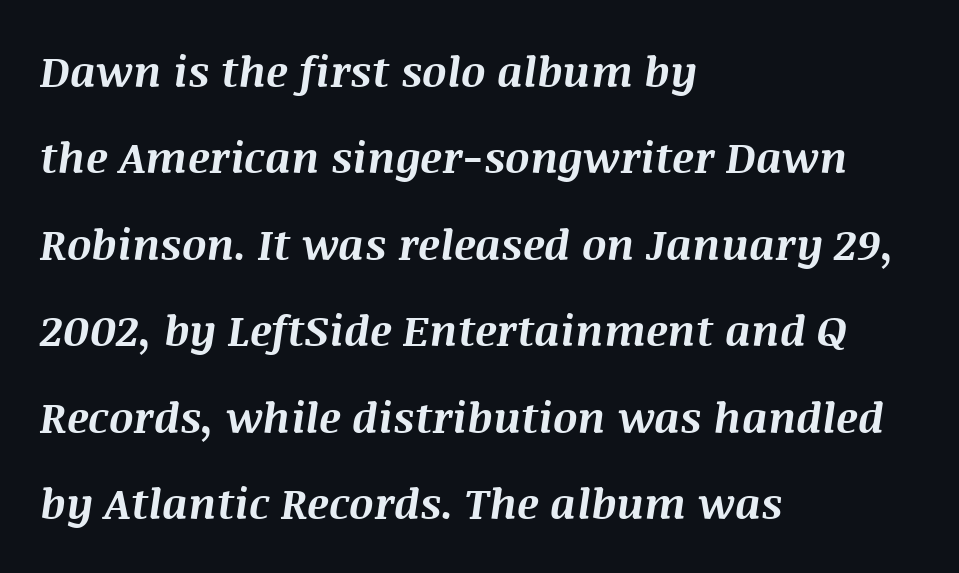
These words are printed bold, with thick strokes throughout. Is this a fixed-width face? No — the glyphs have proportional, varying widths. Only glyphs here, with clear space below each row. Leading: increased.
